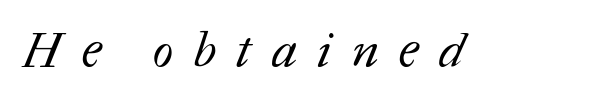
Beneath every word, the page is bare. Characters follow at a spacing far wider than the type designer built in. The letters look calm and open, with moderate or lighter stems. The passage shown is typed in a proportional face where columns would drift.
